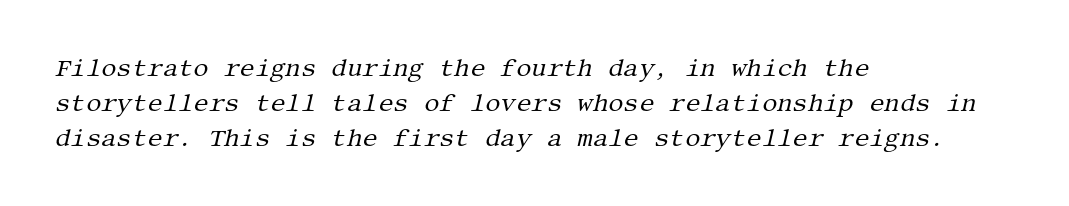
{"italic": "yes", "lean": "right", "slant_degrees": 13, "bold": "no", "underline": "no", "align": "left", "line_spacing": "normal", "line_spacing_ratio": 1.45, "letter_spacing": "normal", "letter_spacing_em": 0.0, "glyph_px": 24}
